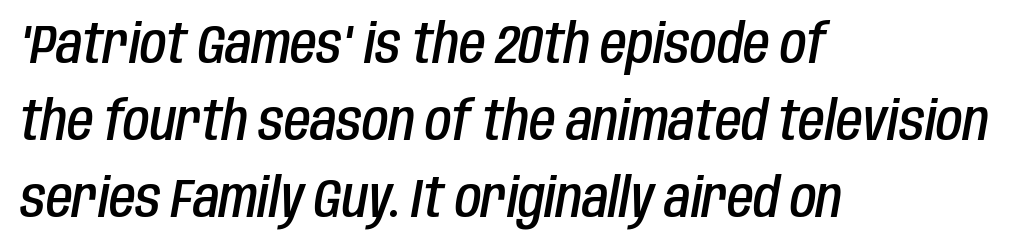
{"italic": "yes", "lean": "right", "slant_degrees": 10, "bold": "semi", "weight": "semibold", "width": "condensed", "stroke_contrast": "low", "x_height": "large", "monospaced": "no", "underline": "no", "align": "left", "line_spacing": "normal", "line_spacing_ratio": 1.43, "letter_spacing": "normal", "letter_spacing_em": 0.0, "glyph_px": 54}
